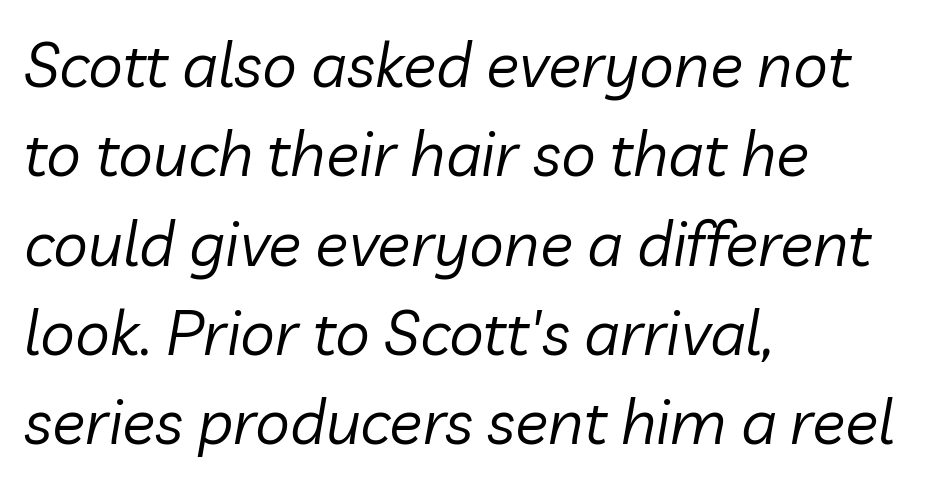
Q: Is the text bold? A: No.
Q: Is the text italic (slanted)? A: Yes, it leans right by about 10 degrees.
Q: Is the text underlined? A: No.
Q: How is the paragraph aligned? A: Left-aligned.
Q: Is the spacing between letters normal or unusually wide? A: Normal.
Q: Is the spacing between lines tight, normal or loose? A: Normal.
Q: Width (condensed, normal, or wide)? A: Normal.
Q: Stroke contrast? A: Low.
Q: x-height? A: Medium.
Q: Monospaced? A: No.
